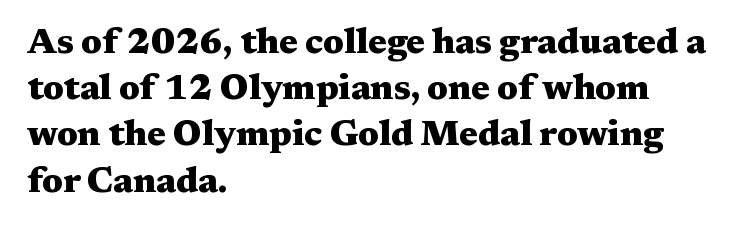
The image shows 35 px heavy, wide serif type, upright; set left-aligned, normal line spacing (1.32x), normal letter spacing, not underlined; medium stroke contrast and a medium x-height.
